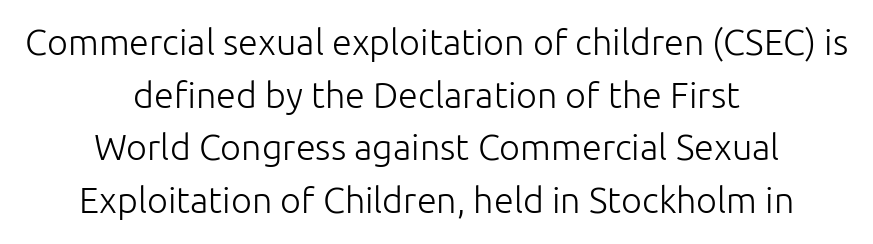
Line spacing here is normal. Character widths vary here, with narrow letters taking less room than wide ones. Weight class: somewhere from thin through regular. Here the glyphs are tracked normally, forming tight word shapes.
